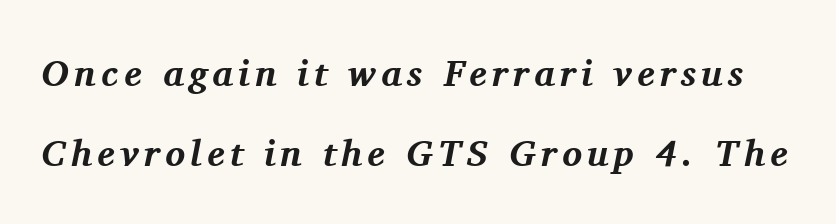
A great deal of white space separates one row of letters from the next. The strip under each line holds only bare page. A typesetter would call this proportional, since set widths differ per character. The typography opts for an oblique posture over an upright one. Chunky letters — that's bold for sure. Small tapered or slab feet sit at the stroke ends, so this counts as serif.
